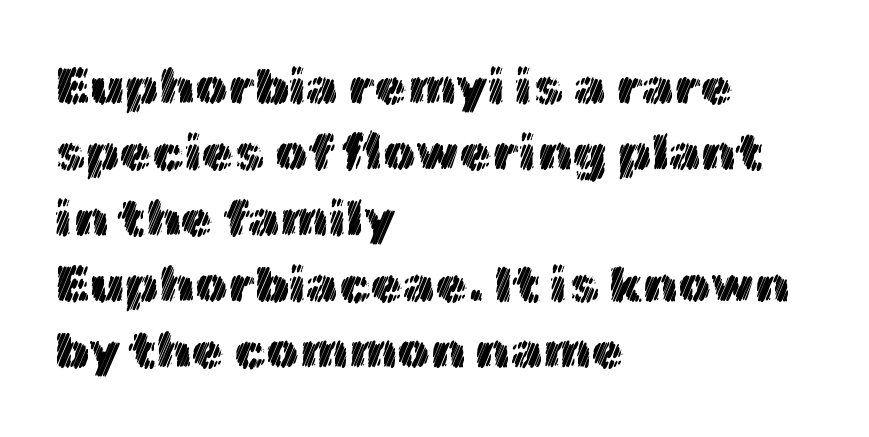
The image shows 52 px text type, upright; set left-aligned, normal line spacing (1.27x), normal letter spacing, not underlined; a medium x-height.
